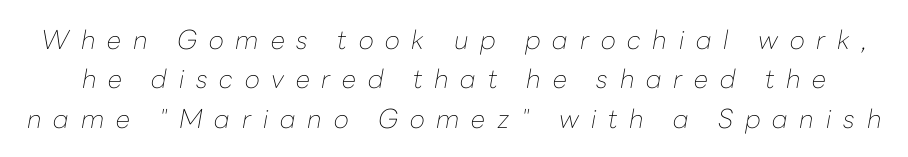
The image shows 26 px text type, italic (leaning right); set normal line spacing (1.51x), unusually wide letter spacing (+0.45 em), not underlined.
